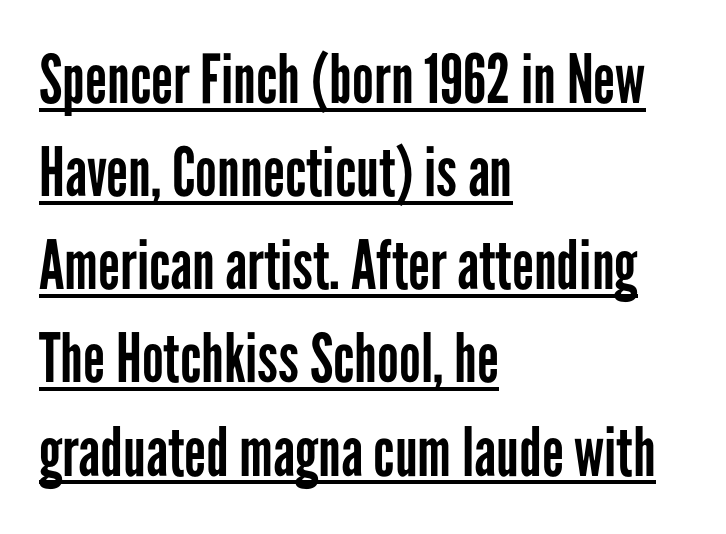
A roman cut, with each character standing at attention. Regarding serifs, this sample does without them. Casual observation: everything's shoved over to the left. One glance says typical: line gaps are just what's usual. Between one letter and the next there's only the usual sliver of space.
